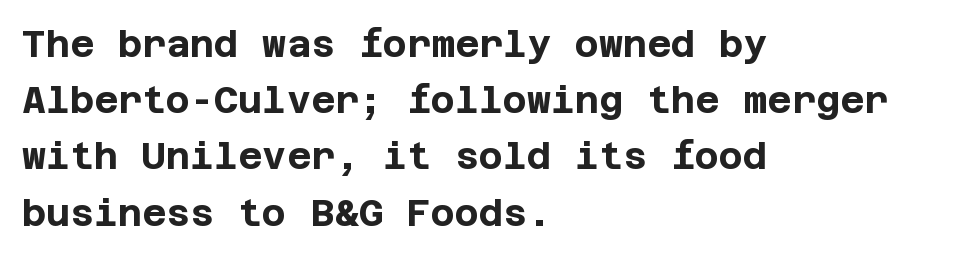
{"serif": "no", "italic": "no", "bold": "yes", "weight": "bold", "width": "normal", "stroke_contrast": "low", "x_height": "large", "underline": "no", "align": "left", "line_spacing": "normal", "line_spacing_ratio": 1.52, "letter_spacing": "normal", "letter_spacing_em": 0.0, "glyph_px": 37}
